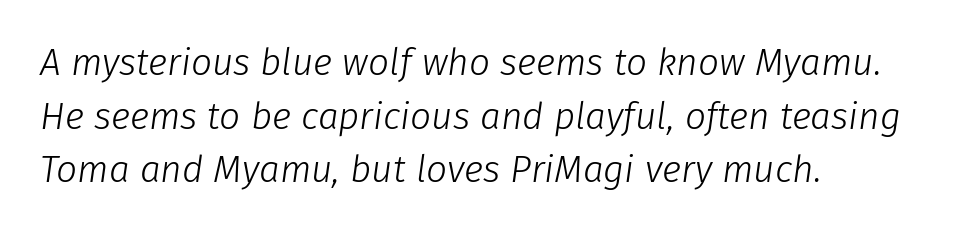
Descenders hang freely into open space. There is no visible air inserted between adjacent glyphs. The passage shown leans; its letterforms are oblique. This rendering uses left alignment, leaving the right contour irregular. The strokes carry an ordinary text weight at most.
